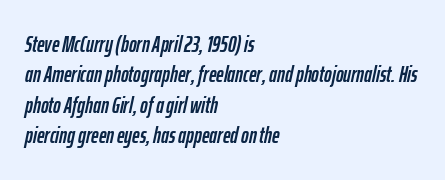
The image shows 23 px text type, italic (leaning right); set left-aligned, normal line spacing (1.32x), normal letter spacing, not underlined.
